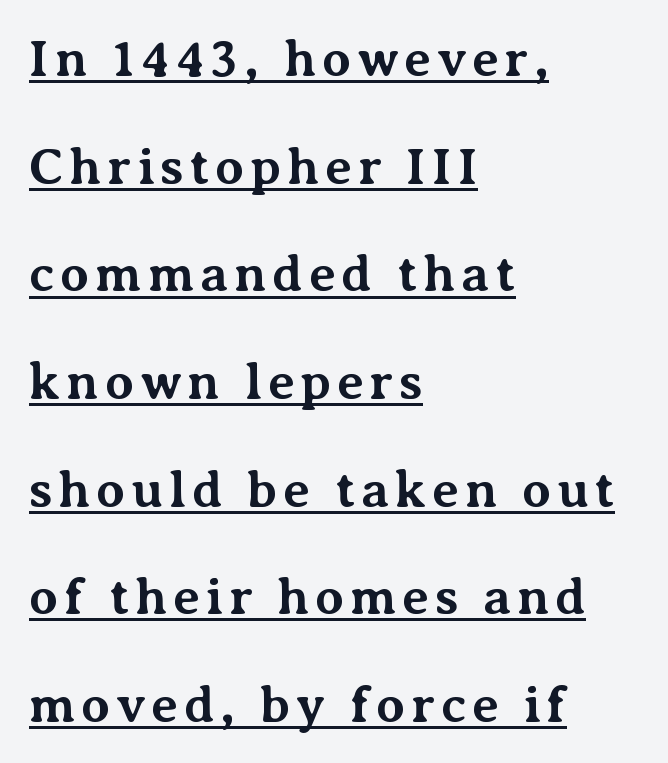
Q: Is the text bold? A: Yes.
Q: Is the text italic (slanted)? A: No, it is upright.
Q: Is the typeface a serif or a sans-serif typeface? A: Serif.
Q: Is the text underlined? A: Yes.
Q: How is the paragraph aligned? A: Left-aligned.
Q: Is the spacing between lines tight, normal or loose? A: Loose.
Q: Width (condensed, normal, or wide)? A: Normal.
Q: Stroke contrast? A: Medium.
Q: x-height? A: Medium.
Q: Monospaced? A: No.
